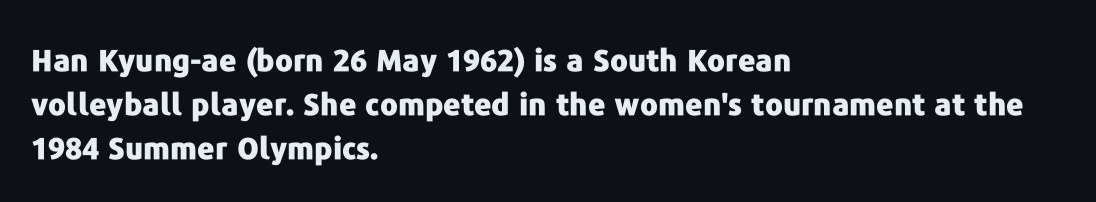
{"serif": "no", "italic": "no", "bold": "yes", "weight": "heavy", "width": "normal", "stroke_contrast": "low", "x_height": "medium", "monospaced": "no", "underline": "no", "align": "left", "line_spacing": "normal", "line_spacing_ratio": 1.46, "letter_spacing": "normal", "letter_spacing_em": 0.0, "glyph_px": 30}
